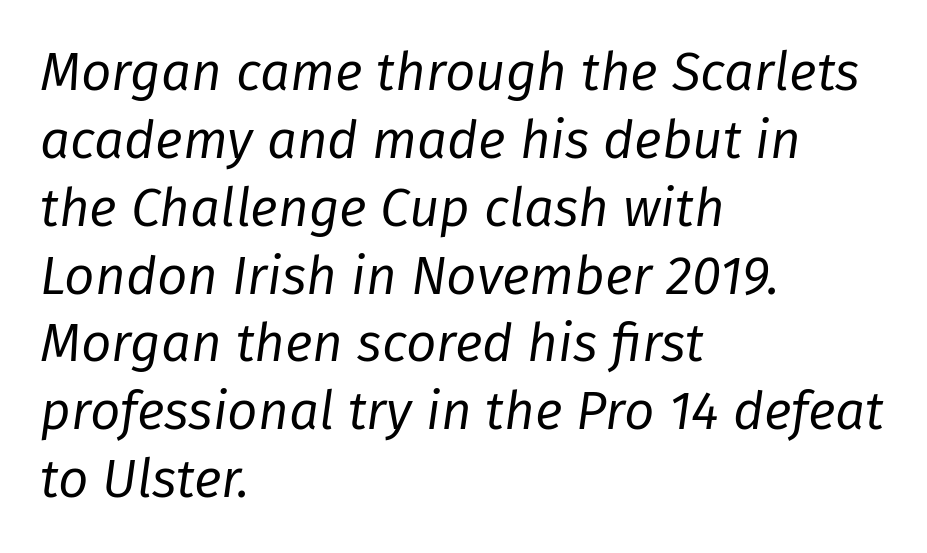
{"italic": "yes", "lean": "right", "slant_degrees": 8, "bold": "no", "weight": "regular", "width": "normal", "stroke_contrast": "low", "x_height": "medium", "monospaced": "no", "underline": "no", "align": "left", "line_spacing": "normal", "line_spacing_ratio": 1.28, "letter_spacing": "normal", "letter_spacing_em": 0.0, "glyph_px": 53}
